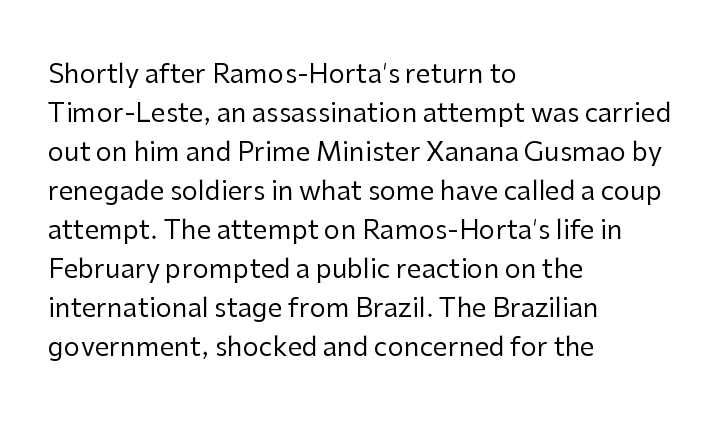
Each new line begins a customary step beneath the previous one. Students, note that the glyphs here touch the page at normal intervals. Letters rest on an invisible, unmarked baseline. Posture: upright roman.
